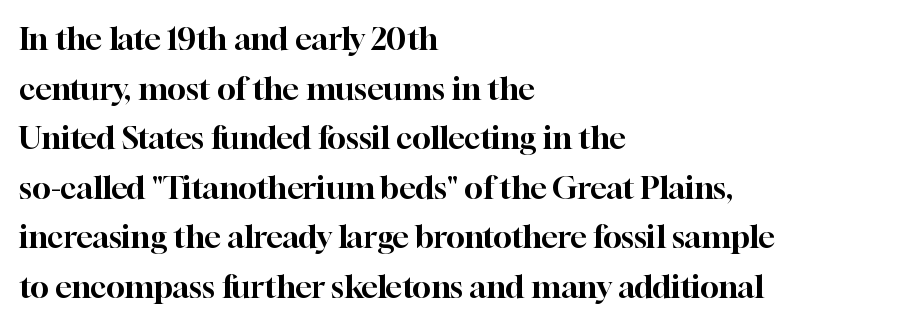
The image shows 31 px serif type, upright; set left-aligned, normal line spacing (1.6x), normal letter spacing, not underlined; high stroke contrast and a medium x-height.
